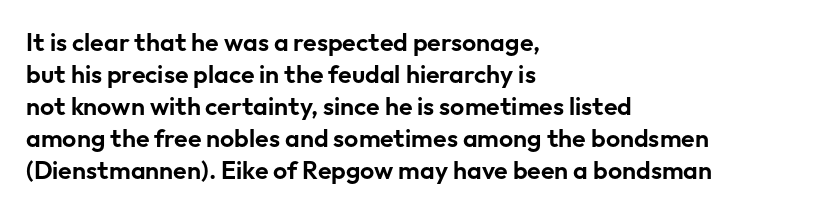
Q: Is the text italic (slanted)? A: No, it is upright.
Q: Is the text underlined? A: No.
Q: How is the paragraph aligned? A: Left-aligned.
Q: Is the spacing between letters normal or unusually wide? A: Normal.
Q: Is the spacing between lines tight, normal or loose? A: Normal.
